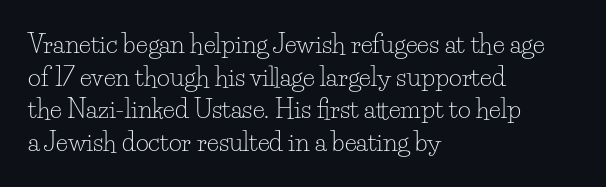
The image shows 25 px text type, upright; set left-aligned, normal line spacing (1.31x), normal letter spacing, not underlined.
